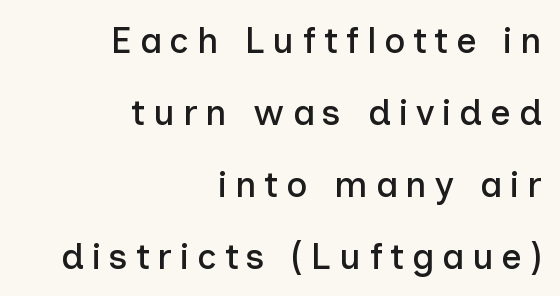
{"serif": "no", "italic": "no", "width": "normal", "stroke_contrast": "low", "x_height": "medium", "monospaced": "no", "underline": "no", "align": "right", "line_spacing": "loose", "line_spacing_ratio": 2.0, "letter_spacing": "wide", "letter_spacing_em": 0.22, "glyph_px": 36}
